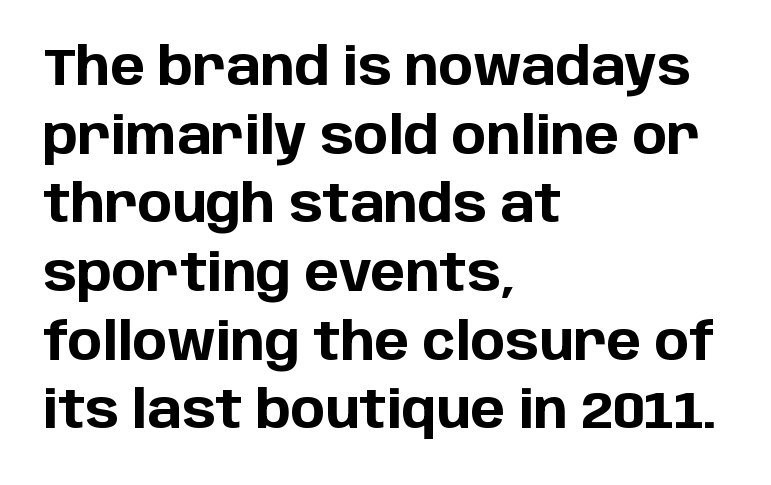
{"serif": "no", "italic": "no", "bold": "yes", "weight": "bold", "width": "normal", "stroke_contrast": "low", "x_height": "large", "monospaced": "no", "underline": "no", "align": "left", "line_spacing": "normal", "line_spacing_ratio": 1.32, "letter_spacing": "normal", "letter_spacing_em": 0.0, "glyph_px": 52}
